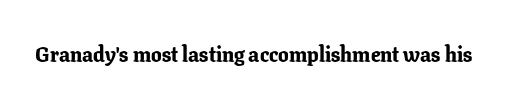
{"italic": "no", "bold": "yes", "underline": "no", "letter_spacing": "normal", "letter_spacing_em": 0.0, "glyph_px": 21}
